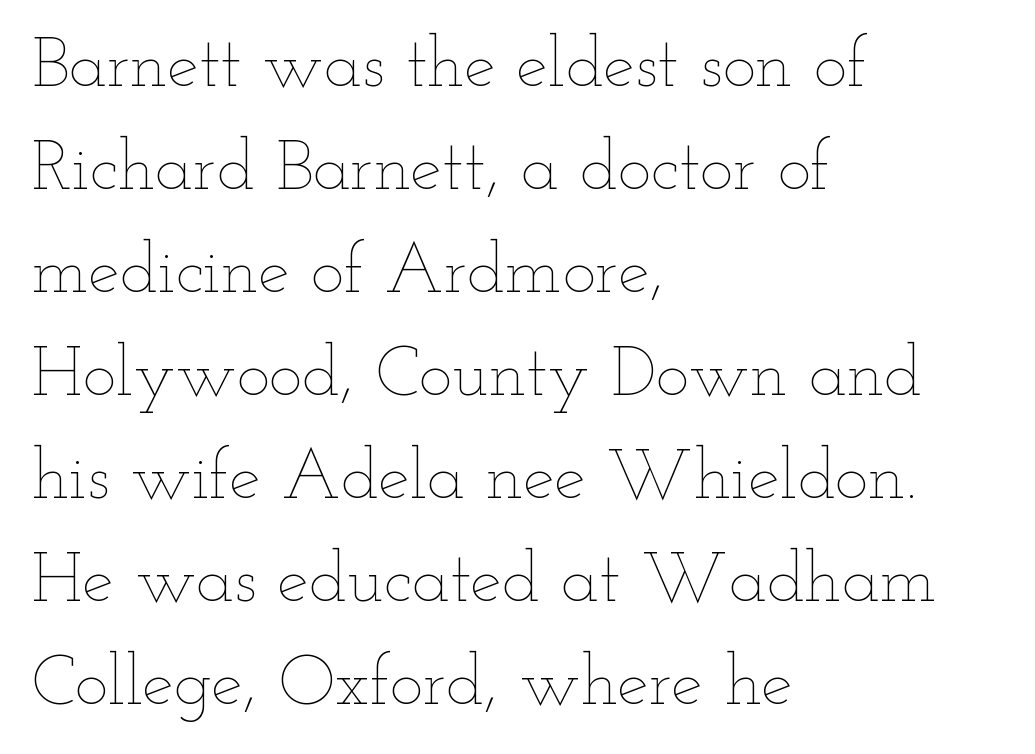
The rendering uses natural spacing where letterforms have individual widths. The face used here is rendered with its standard letterfit. Vertical spacing — default. The letters stand upright; this is a roman face. On a weight scale, this lands at 450 or below. The baseline area is clear.
